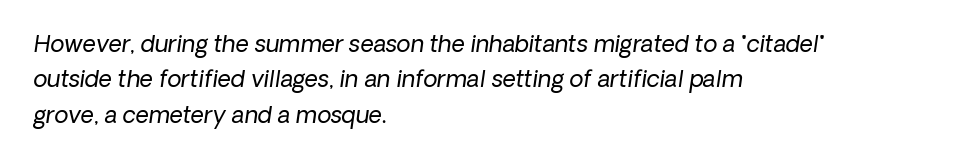
Every row of glyphs begins at an identical x-position on the left. What stands out about the letter spacing? Nothing — it is the standard amount. Regarding leading, the lines here are spaced in the standard way. Weight: in the light-to-regular range. The space directly below the letters is spotless.
